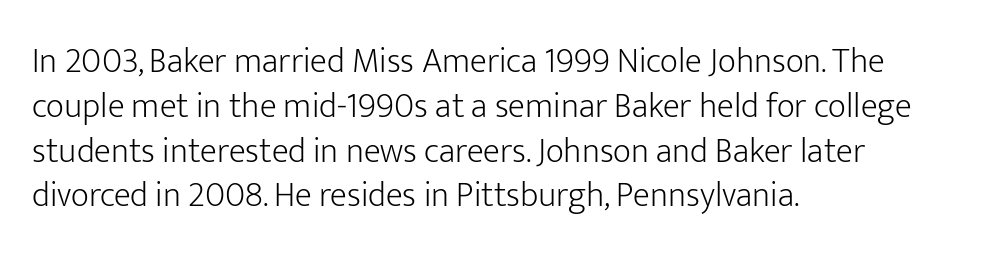
Q: Is the text bold? A: No.
Q: Is the text italic (slanted)? A: No, it is upright.
Q: Is the typeface a serif or a sans-serif typeface? A: Sans-serif.
Q: Is the text underlined? A: No.
Q: How is the paragraph aligned? A: Left-aligned.
Q: Is the spacing between letters normal or unusually wide? A: Normal.
Q: Is the spacing between lines tight, normal or loose? A: Normal.
Q: Width (condensed, normal, or wide)? A: Normal.
Q: Stroke contrast? A: Low.
Q: x-height? A: Medium.
Q: Monospaced? A: No.
